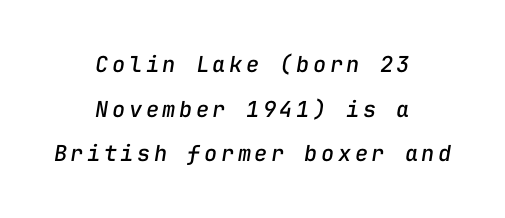
The image shows 22 px text type, italic (leaning right); set centered, loose line spacing (2.03x), not underlined.
